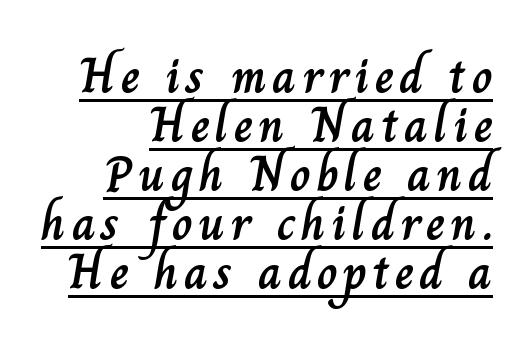
The image shows 51 px text type; set right-aligned, tight line spacing (0.96x), underlined; low stroke contrast and a small x-height.
